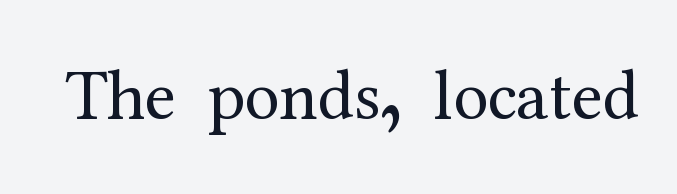
The image shows 71 px regular-weight serif type, upright; set normal letter spacing, not underlined; medium stroke contrast and a medium x-height.
